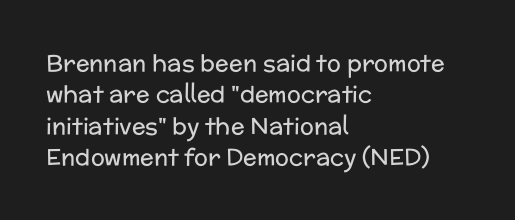
The image shows 23 px text type, upright; set left-aligned, normal line spacing (1.36x), normal letter spacing, not underlined.
